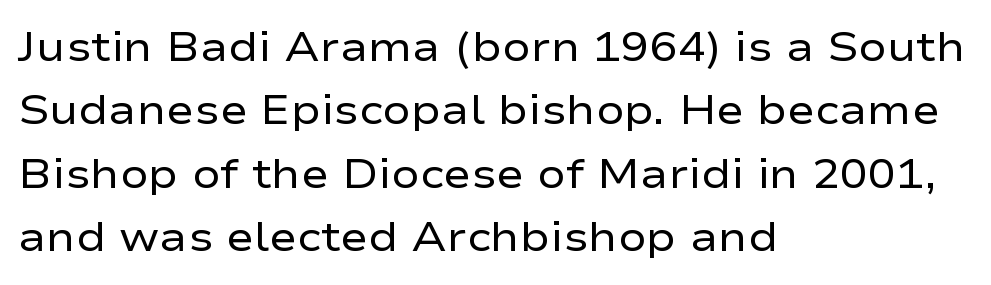
The image shows 42 px regular-weight, wide sans-serif type, upright; set left-aligned, normal line spacing (1.51x), normal letter spacing, not underlined; low stroke contrast and a medium x-height.
